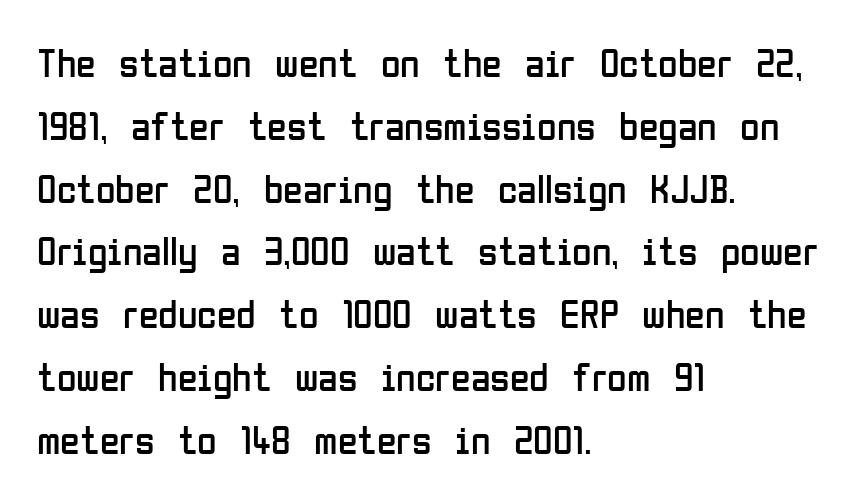
The typesetter chose a ragged-right arrangement here. Line spacing here is normal. Type style note: lacks serifs. The cut favours lightness, reaching ordinary text weight at its darkest. Italic? Not at all — the glyphs are vertical.
